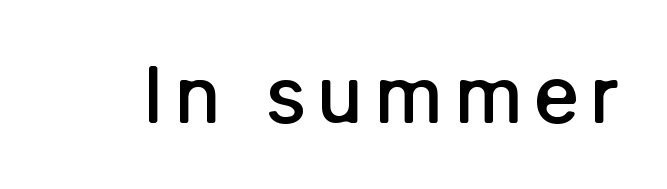
Q: Is the text bold? A: Semi-bold.
Q: Is the text italic (slanted)? A: No, it is upright.
Q: Is the typeface a serif or a sans-serif typeface? A: Sans-serif.
Q: Is the text underlined? A: No.
Q: Width (condensed, normal, or wide)? A: Normal.
Q: Stroke contrast? A: Low.
Q: x-height? A: Medium.
Q: Monospaced? A: No.
